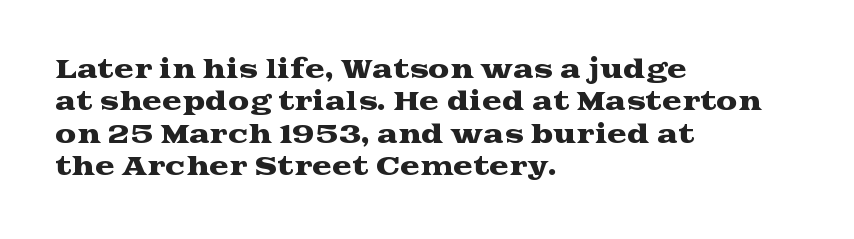
Glyph-to-glyph distance matches everyday printed text. Teacher's note: observe the even left margin — that is flush-left alignment. Type without underlining. This sample keeps an unexceptional amount of space between lines. This is roman type, the default non-slanted kind.
